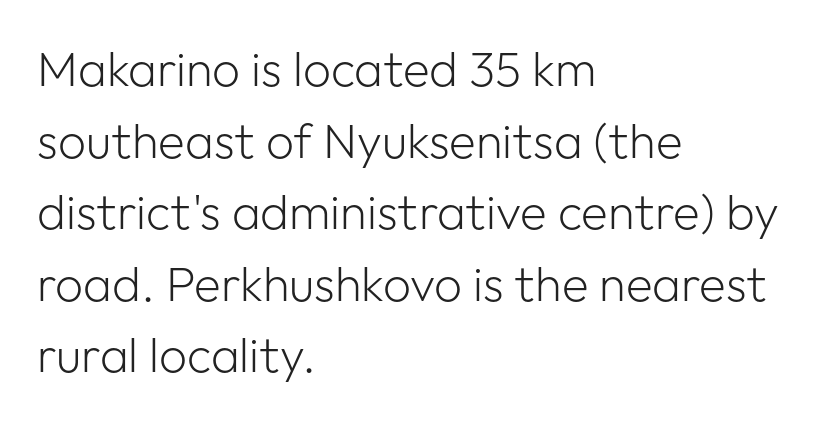
The rendering keeps characters at their native spacing. Any mark beneath the type? The region is blank. Note the varied advance widths — an 'i' is clearly narrower than an 'm'. A classic flush-left, rag-right setting is used for this passage. Unlike a traditional serif, this face leaves its strokes unadorned. No chunkiness to these letters — they're not bold.
